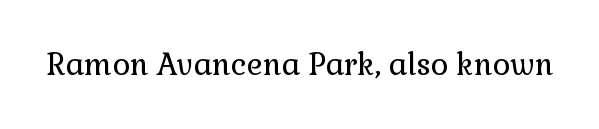
{"serif": "yes", "italic": "no", "bold": "no", "weight": "regular", "width": "normal", "x_height": "medium", "monospaced": "no", "underline": "no", "letter_spacing": "normal", "letter_spacing_em": 0.0, "glyph_px": 30}
